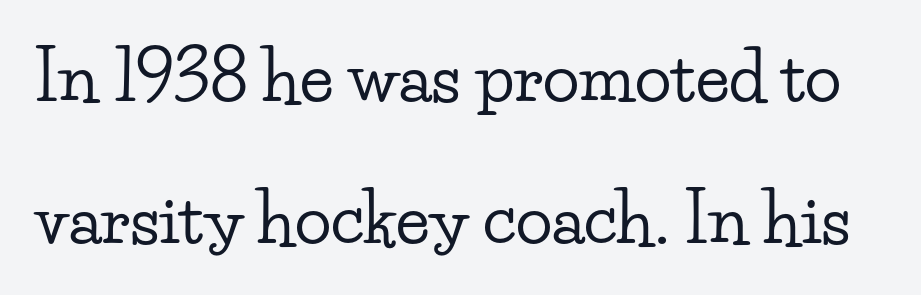
The image shows 68 px wide serif type, upright; set loose line spacing (2.09x), normal letter spacing, not underlined; low stroke contrast and a small x-height.
